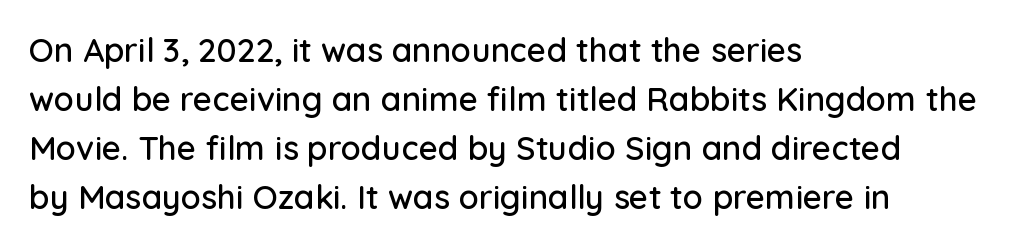
The face used here is rendered with its standard letterfit. The paragraph shown leans on its left margin. Is there any slant? The stems are plumb. Examine the stroke ends and you'll find no serifs. Here the designer chose a conventional face with non-uniform glyph widths. Leading: standard.
